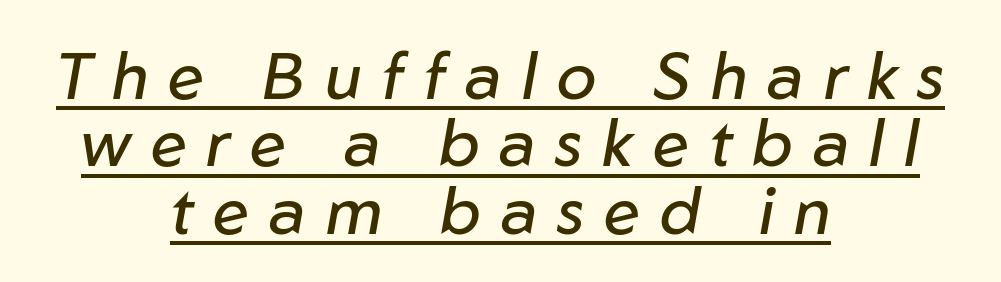
The image shows 66 px regular-weight type, italic (leaning right); set centered, tight line spacing (1.02x), unusually wide letter spacing (+0.3 em), underlined; low stroke contrast and a medium x-height.
